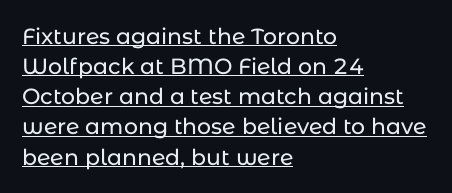
Q: Is the text italic (slanted)? A: No, it is upright.
Q: Is the text underlined? A: Yes.
Q: How is the paragraph aligned? A: Left-aligned.
Q: Is the spacing between letters normal or unusually wide? A: Normal.
Q: Is the spacing between lines tight, normal or loose? A: Normal.
